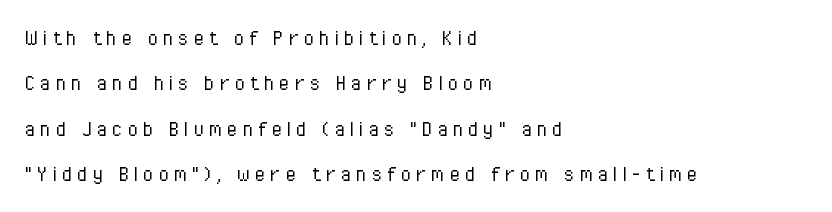
The image shows 24 px text type, upright; set left-aligned, line spacing 1.89x, unusually wide letter spacing (+0.2 em), not underlined.
